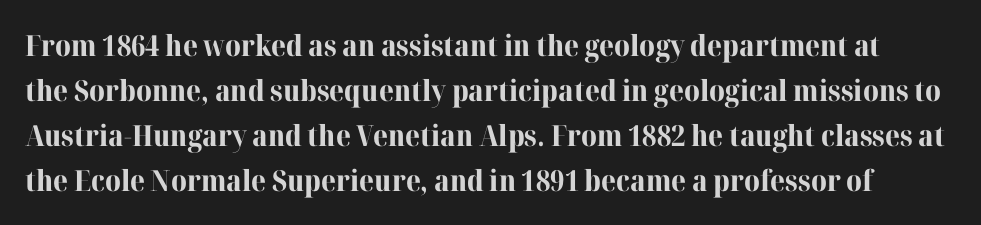
Q: Is the text bold? A: Yes.
Q: Is the text italic (slanted)? A: No, it is upright.
Q: Is the typeface a serif or a sans-serif typeface? A: Serif.
Q: Is the text underlined? A: No.
Q: Is the spacing between letters normal or unusually wide? A: Normal.
Q: Is the spacing between lines tight, normal or loose? A: Normal.
Q: Width (condensed, normal, or wide)? A: Normal.
Q: Stroke contrast? A: High.
Q: x-height? A: Medium.
Q: Monospaced? A: No.
